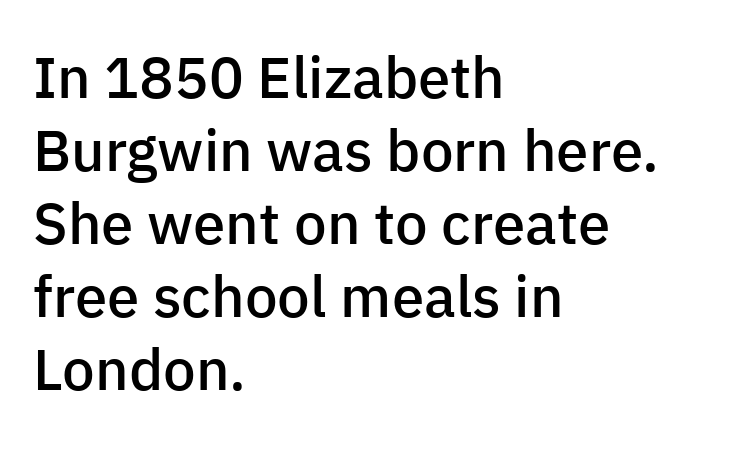
The image shows 58 px semibold sans-serif type, upright; set left-aligned, normal line spacing (1.26x), normal letter spacing, not underlined; low stroke contrast and a medium x-height.
